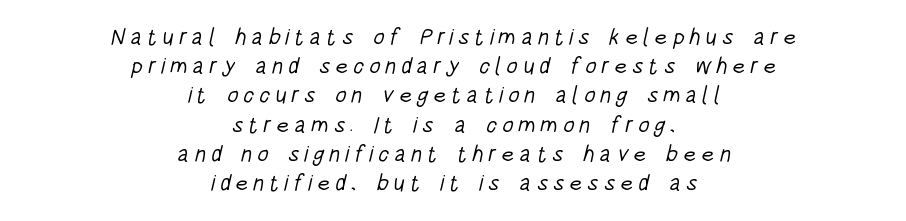
A light-to-regular cut is what we see here. Clear beneath every line of the passage. Is the block centered? Yes — each line is placed symmetrically about the middle. Regarding leading, the lines here are spaced in the standard way. There is plenty of visible air inserted between adjacent glyphs.
